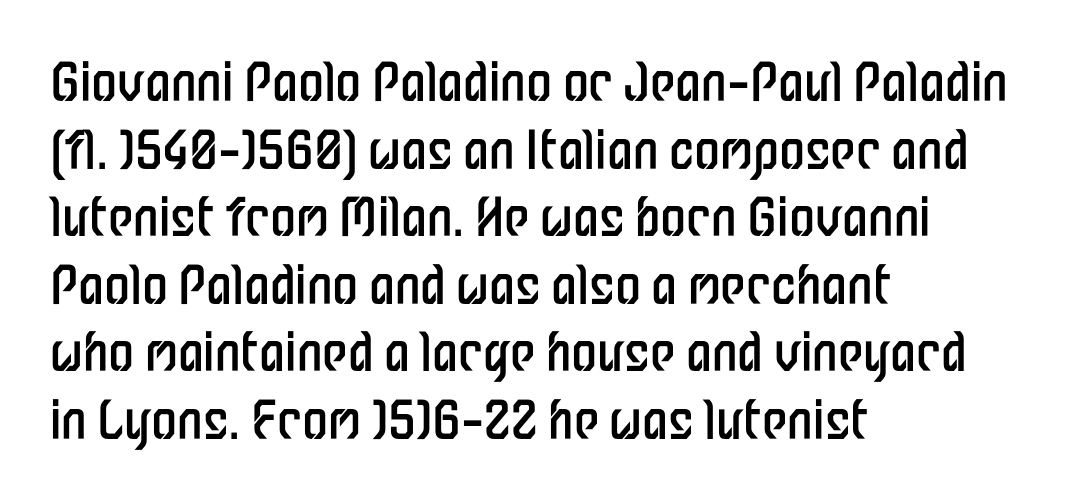
Anything drawn beneath the words? Only blank space. Posture: vertical. Stroke terminals: plain, sans-serif. Spacing between characters is what you'd get straight out of the box. Varying glyph widths throughout — classic text-font behaviour.
